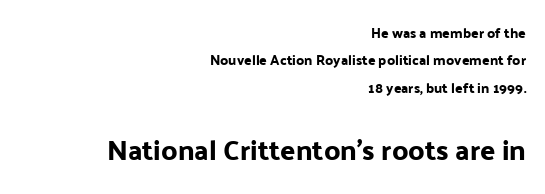
Lines of text with bare space underneath. The face used here is proportionally spaced, like ordinary book or web type. How would I describe the line gaps? Wide and relaxed. Unlike a traditional serif, this face leaves its strokes unadorned. If you squint, the bottom block still reads clearly — it's the larger of the two.
